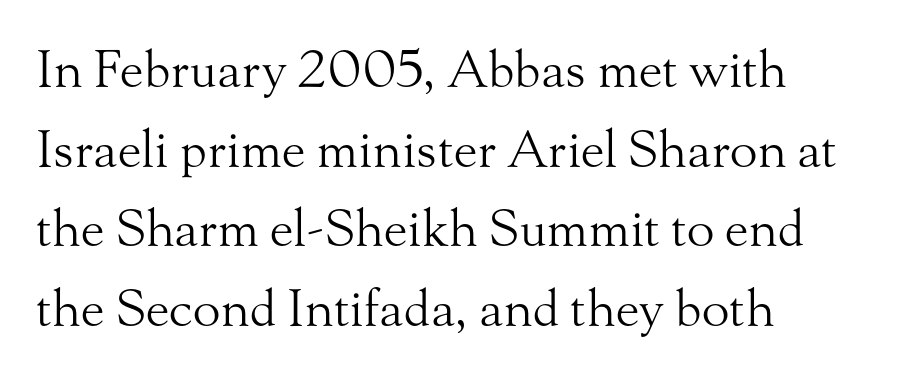
{"serif": "yes", "italic": "no", "bold": "no", "weight": "light", "width": "normal", "stroke_contrast": "medium", "x_height": "small", "monospaced": "no", "underline": "no", "align": "left", "line_spacing": "normal", "line_spacing_ratio": 1.56, "letter_spacing": "normal", "letter_spacing_em": 0.0, "glyph_px": 51}
